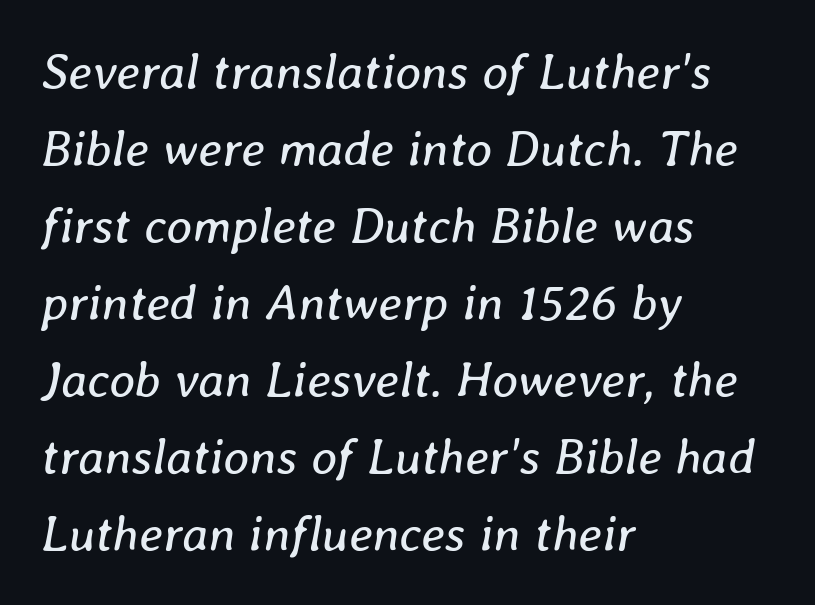
Q: Is the text bold? A: No.
Q: Is the text italic (slanted)? A: Yes, it leans right by about 8 degrees.
Q: Is the text underlined? A: No.
Q: How is the paragraph aligned? A: Left-aligned.
Q: Is the spacing between letters normal or unusually wide? A: Normal.
Q: Is the spacing between lines tight, normal or loose? A: Normal.
Q: Width (condensed, normal, or wide)? A: Normal.
Q: Stroke contrast? A: Low.
Q: x-height? A: Medium.
Q: Monospaced? A: No.
